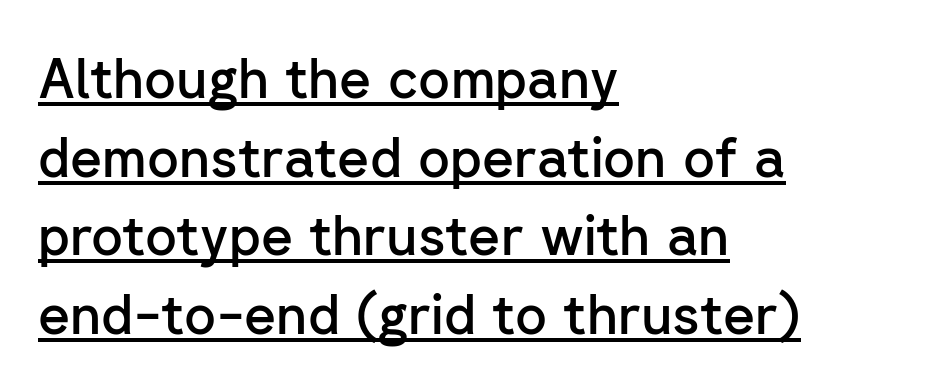
The image shows 55 px semibold sans-serif type, upright; set left-aligned, normal line spacing (1.43x), normal letter spacing, underlined; low stroke contrast and a medium x-height.
